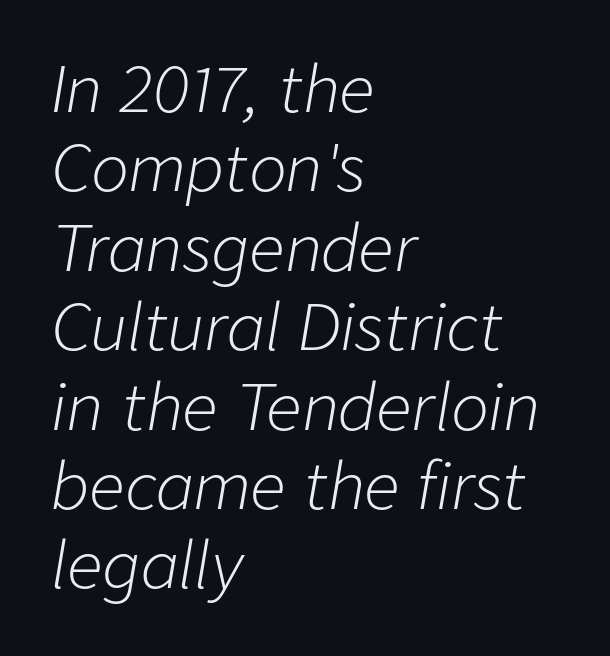
Q: Is the text bold? A: No.
Q: Is the text italic (slanted)? A: Yes, it leans right by about 9 degrees.
Q: Is the text underlined? A: No.
Q: How is the paragraph aligned? A: Left-aligned.
Q: Is the spacing between letters normal or unusually wide? A: Normal.
Q: Is the spacing between lines tight, normal or loose? A: Normal.
Q: Width (condensed, normal, or wide)? A: Normal.
Q: Stroke contrast? A: Low.
Q: x-height? A: Medium.
Q: Monospaced? A: No.
